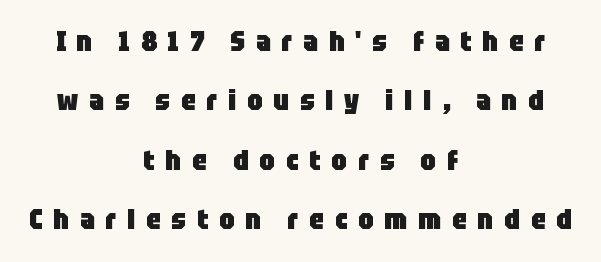
{"serif": "no", "italic": "no", "bold": "yes", "weight": "heavy", "width": "condensed", "stroke_contrast": "low", "x_height": "large", "monospaced": "no", "underline": "no", "align": "center", "line_spacing": "loose", "line_spacing_ratio": 2.12, "letter_spacing": "wide", "letter_spacing_em": 0.39, "glyph_px": 28}
